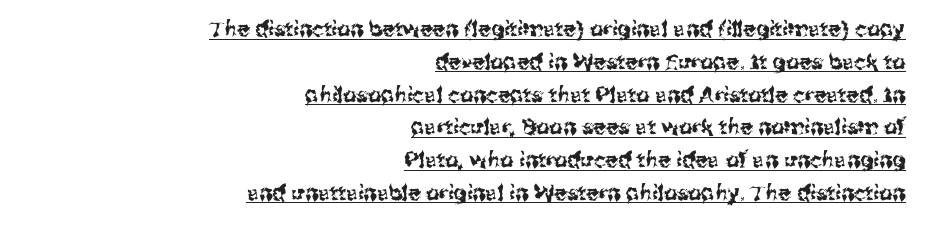
{"italic": "no", "underline": "yes", "align": "right", "line_spacing": "normal", "line_spacing_ratio": 1.56, "letter_spacing": "normal", "letter_spacing_em": 0.0, "glyph_px": 21}
